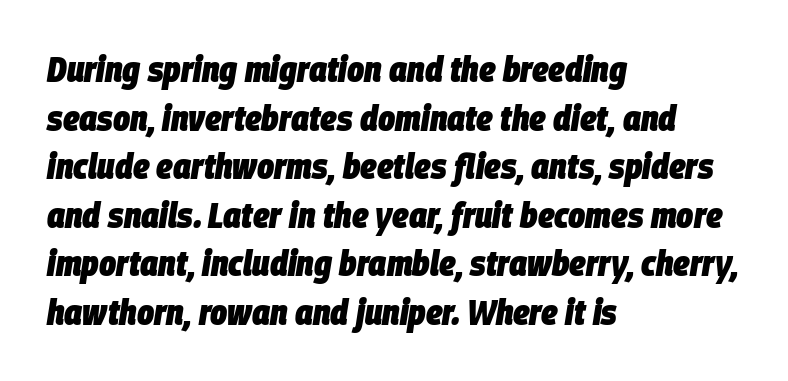
The typesetting leans heavy: a genuine bold. These lines are rendered in a variable-pitch font. Check the space under the baseline: it is left empty. The rag falls on the right side of this text block. Quick note: interline space is typical.
